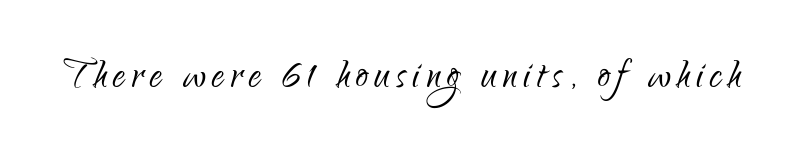
Are there feet on the stems? There aren't — it's a sans. Stems here are at most as thick as an everyday book face. Decoration check: the copy has no underline.
